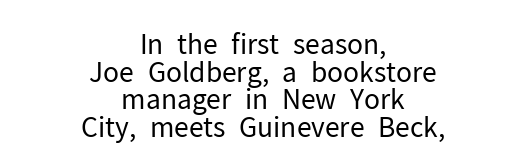
Descenders are the only things crossing below the line. The passage shown is not bold in any degree. The axis of the letterforms is exactly vertical. The paragraph has two soft edges and a firm central axis. The space between consecutive lines is stingy.
